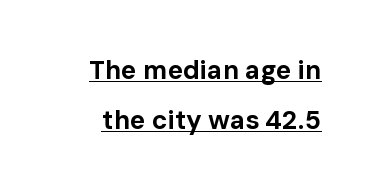
{"italic": "no", "bold": "yes", "underline": "yes", "line_spacing": "loose", "line_spacing_ratio": 1.93, "letter_spacing": "normal", "letter_spacing_em": 0.0, "glyph_px": 26}
